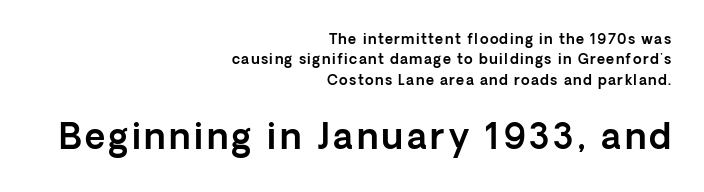
Q: Is the text italic (slanted)? A: No, it is upright.
Q: Is the typeface a serif or a sans-serif typeface? A: Sans-serif.
Q: Is the text underlined? A: No.
Q: How is the paragraph aligned? A: Right-aligned.
Q: Is the spacing between lines tight, normal or loose? A: Normal.
Q: Which block of text is set in a larger size, the first (top) or the second (bottom)? A: The second (bottom) one.
Q: Width (condensed, normal, or wide)? A: Normal.
Q: x-height? A: Medium.
Q: Monospaced? A: No.
